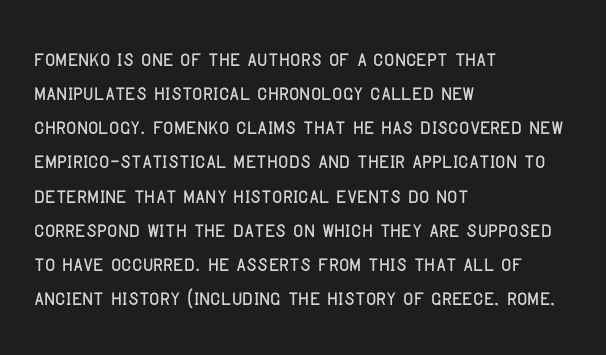
The image shows 28 px condensed sans-serif type, upright; set left-aligned, line spacing 1.22x, normal letter spacing, not underlined; low stroke contrast and a large x-height.
